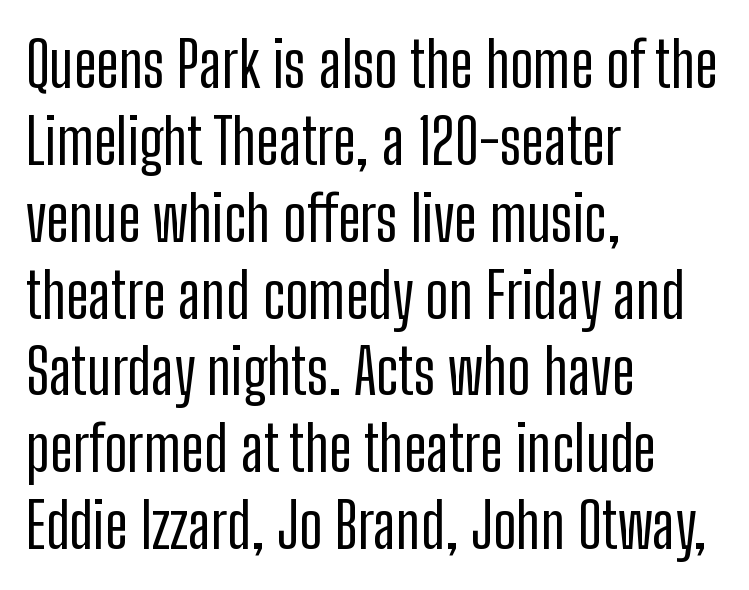
Q: Is the text italic (slanted)? A: No, it is upright.
Q: Is the typeface a serif or a sans-serif typeface? A: Sans-serif.
Q: Is the text underlined? A: No.
Q: How is the paragraph aligned? A: Left-aligned.
Q: Is the spacing between letters normal or unusually wide? A: Normal.
Q: Width (condensed, normal, or wide)? A: Condensed.
Q: Stroke contrast? A: Low.
Q: x-height? A: Medium.
Q: Monospaced? A: No.
